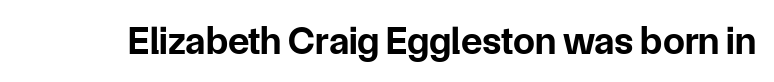
Q: Is the text bold? A: Yes.
Q: Is the text italic (slanted)? A: No, it is upright.
Q: Is the typeface a serif or a sans-serif typeface? A: Sans-serif.
Q: Is the text underlined? A: No.
Q: Is the spacing between letters normal or unusually wide? A: Normal.
Q: Width (condensed, normal, or wide)? A: Normal.
Q: Stroke contrast? A: Low.
Q: x-height? A: Medium.
Q: Monospaced? A: No.
